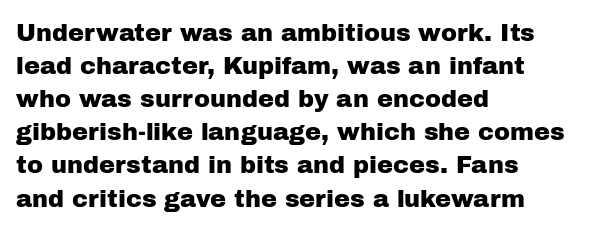
{"italic": "no", "underline": "no", "align": "left", "line_spacing": "normal", "line_spacing_ratio": 1.38, "letter_spacing": "normal", "letter_spacing_em": 0.0, "glyph_px": 24}
